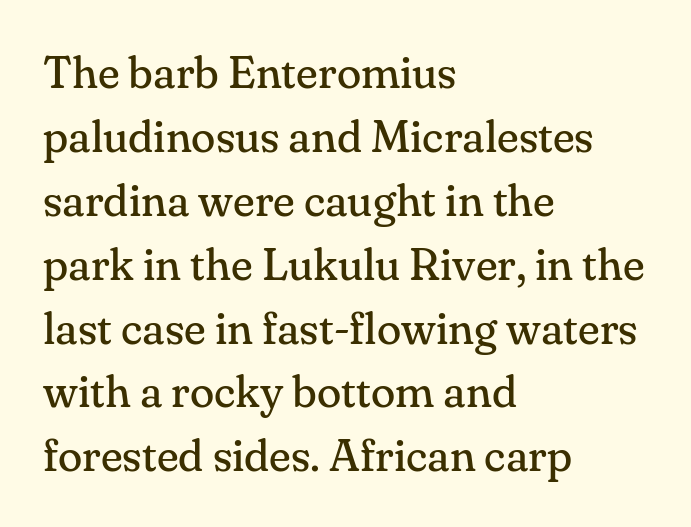
{"serif": "yes", "italic": "no", "bold": "no", "weight": "regular", "width": "normal", "stroke_contrast": "medium", "x_height": "small", "monospaced": "no", "underline": "no", "align": "left", "line_spacing": "normal", "line_spacing_ratio": 1.42, "letter_spacing": "normal", "letter_spacing_em": 0.0, "glyph_px": 45}
